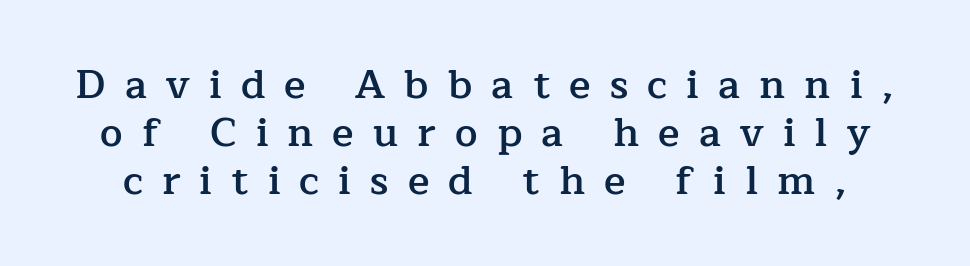
{"serif": "yes", "italic": "no", "bold": "semi", "weight": "semibold", "width": "normal", "stroke_contrast": "low", "x_height": "medium", "monospaced": "no", "underline": "no", "line_spacing_ratio": 1.2, "letter_spacing": "wide", "letter_spacing_em": 0.48, "glyph_px": 40}
